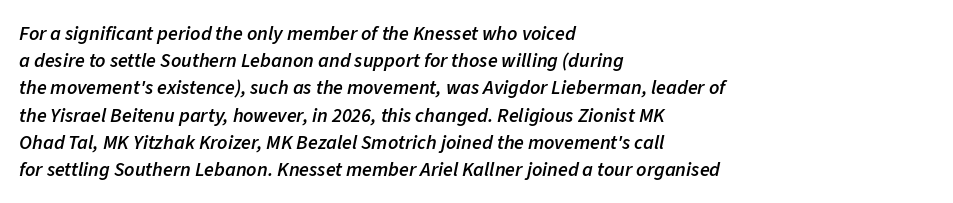
The image shows 20 px text type, italic (leaning right); set left-aligned, normal line spacing (1.36x), normal letter spacing, not underlined.
